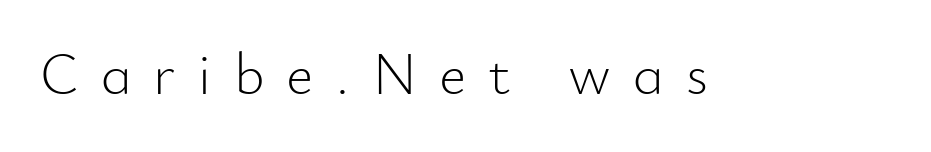
Serifs: no, the terminals of the letterforms are clean. Just letters on the line, the space beneath them empty. Spacing verdict: proportional, widths tailored to each character. Someone cranked the tracking dial way up on this one. The cut favours lightness, reaching ordinary text weight at its darkest. In terms of posture, this sample is upright.
